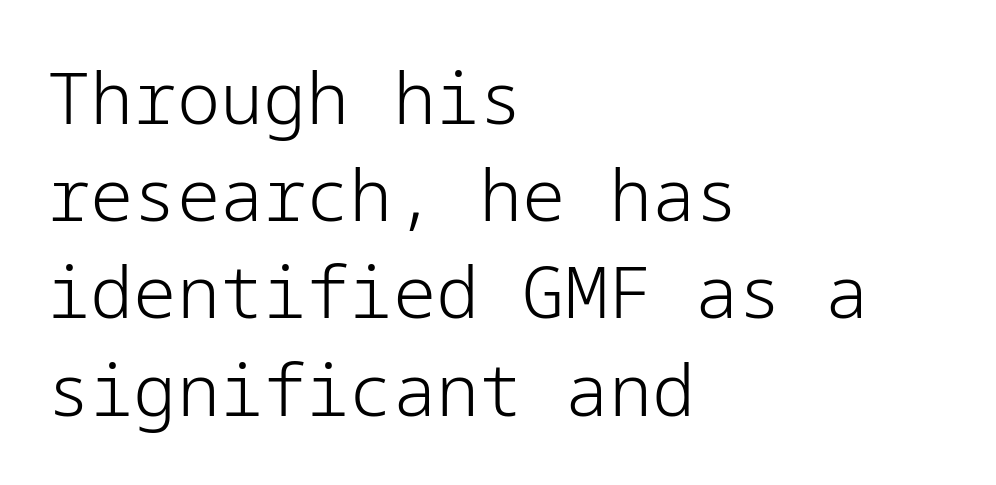
The image shows 72 px light sans-serif type, upright; set left-aligned, normal line spacing (1.35x), normal letter spacing, not underlined; low stroke contrast and a medium x-height.
